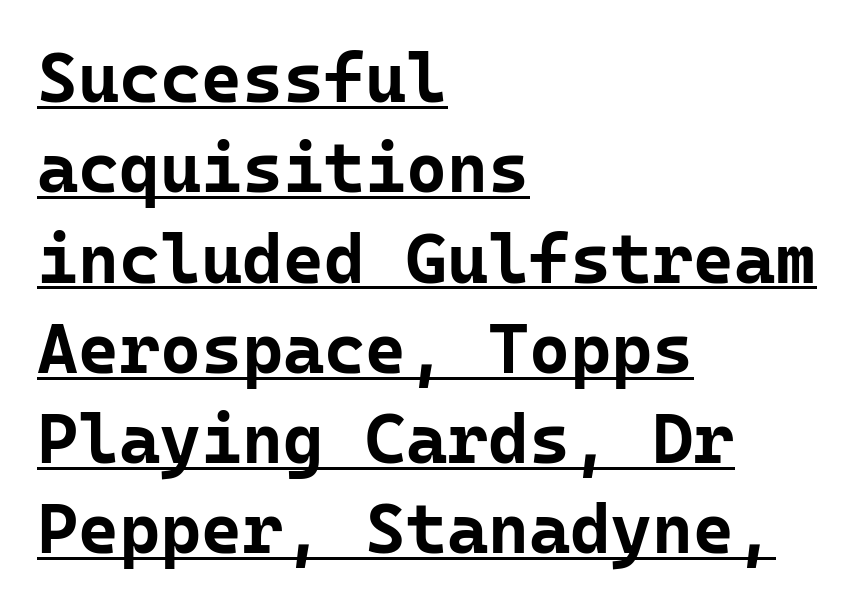
Q: Is the text bold? A: Yes.
Q: Is the text italic (slanted)? A: No, it is upright.
Q: Is the typeface a serif or a sans-serif typeface? A: Sans-serif.
Q: Is the text underlined? A: Yes.
Q: How is the paragraph aligned? A: Left-aligned.
Q: Is the spacing between letters normal or unusually wide? A: Normal.
Q: Is the spacing between lines tight, normal or loose? A: Normal.
Q: Width (condensed, normal, or wide)? A: Normal.
Q: Stroke contrast? A: Low.
Q: x-height? A: Medium.
Q: Monospaced? A: Yes.
